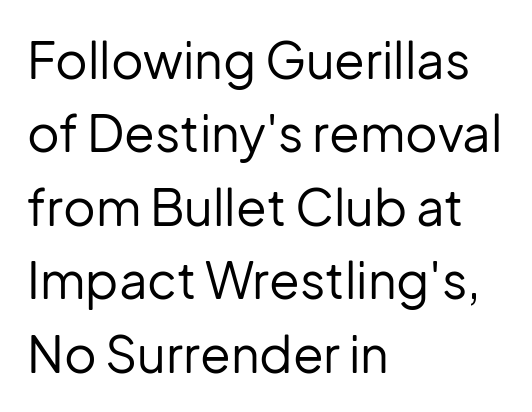
The image shows 50 px regular-weight sans-serif type, upright; set left-aligned, normal line spacing (1.47x), normal letter spacing, not underlined; low stroke contrast and a medium x-height.
